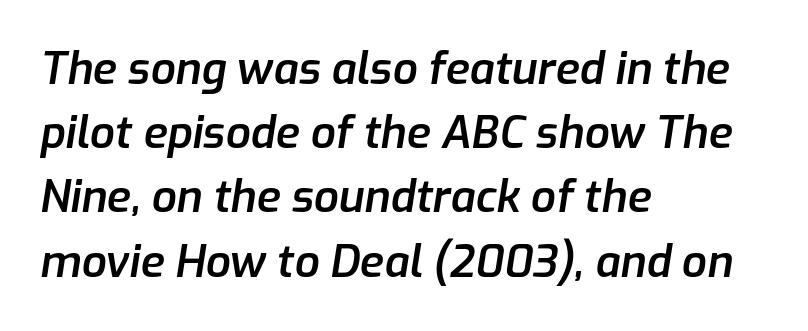
Each line starts at the same left margin while the right side varies. Short note: letters normally spaced. The axis of the letterforms is tilted away from vertical. Notice how descenders clear the ascenders below comfortably — that's standard leading. A typesetter would call this proportional, since set widths differ per character. The typesetting leans somewhat heavy: a semibold.
